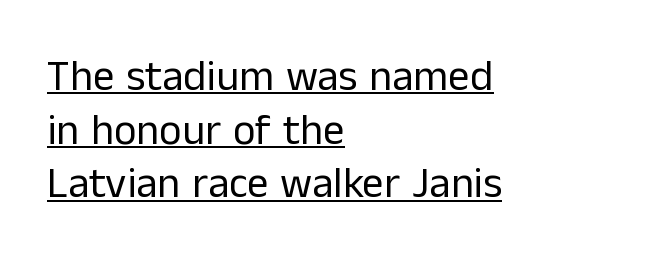
Q: Is the text bold? A: No.
Q: Is the text italic (slanted)? A: No, it is upright.
Q: Is the typeface a serif or a sans-serif typeface? A: Sans-serif.
Q: Is the text underlined? A: Yes.
Q: How is the paragraph aligned? A: Left-aligned.
Q: Is the spacing between letters normal or unusually wide? A: Normal.
Q: Is the spacing between lines tight, normal or loose? A: Normal.
Q: Width (condensed, normal, or wide)? A: Normal.
Q: Stroke contrast? A: Low.
Q: x-height? A: Medium.
Q: Monospaced? A: No.
